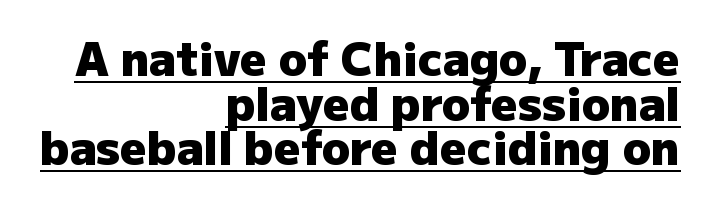
The image shows 46 px heavy sans-serif type, upright; set right-aligned, tight line spacing (0.97x), normal letter spacing, underlined; low stroke contrast and a medium x-height.
